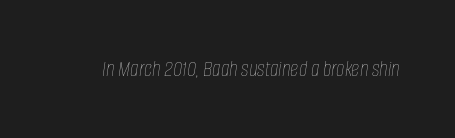
Q: Is the text bold? A: No.
Q: Is the text italic (slanted)? A: Yes, it leans right by about 8 degrees.
Q: Is the text underlined? A: No.
Q: Is the spacing between letters normal or unusually wide? A: Normal.
